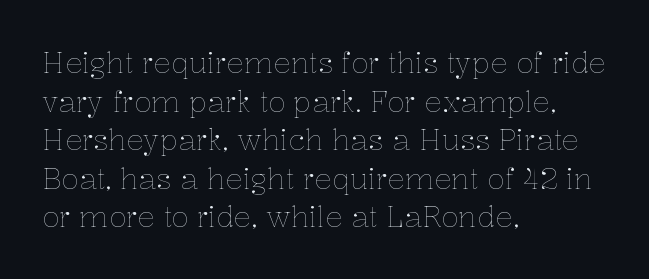
Q: Is the text bold? A: No.
Q: Is the text italic (slanted)? A: No, it is upright.
Q: Is the text underlined? A: No.
Q: How is the paragraph aligned? A: Left-aligned.
Q: Is the spacing between letters normal or unusually wide? A: Normal.
Q: Is the spacing between lines tight, normal or loose? A: Normal.
Q: Width (condensed, normal, or wide)? A: Normal.
Q: Stroke contrast? A: Low.
Q: x-height? A: Medium.
Q: Monospaced? A: No.
